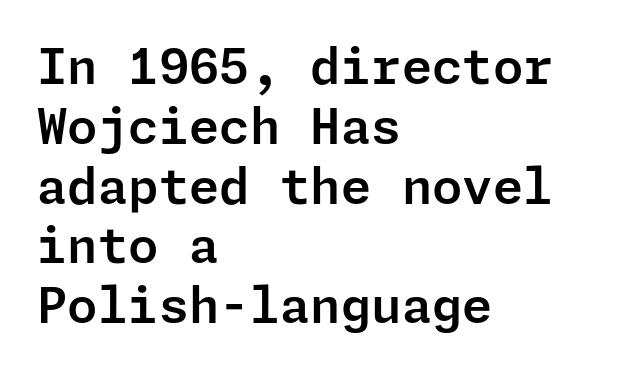
The image shows 49 px sans-serif type, upright; set left-aligned, line spacing 1.22x, normal letter spacing, not underlined; low stroke contrast and a medium x-height.
